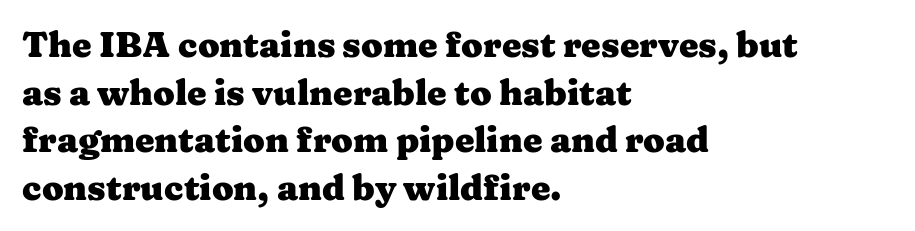
Q: Is the text bold? A: Yes.
Q: Is the text italic (slanted)? A: No, it is upright.
Q: Is the typeface a serif or a sans-serif typeface? A: Serif.
Q: Is the text underlined? A: No.
Q: How is the paragraph aligned? A: Left-aligned.
Q: Is the spacing between letters normal or unusually wide? A: Normal.
Q: Is the spacing between lines tight, normal or loose? A: Normal.
Q: Width (condensed, normal, or wide)? A: Wide.
Q: Stroke contrast? A: Medium.
Q: x-height? A: Medium.
Q: Monospaced? A: No.
